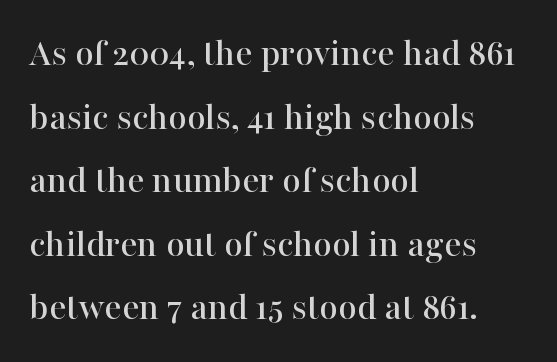
The image shows 40 px serif type, upright; set left-aligned, normal line spacing (1.59x), normal letter spacing, not underlined; high stroke contrast and a medium x-height.
